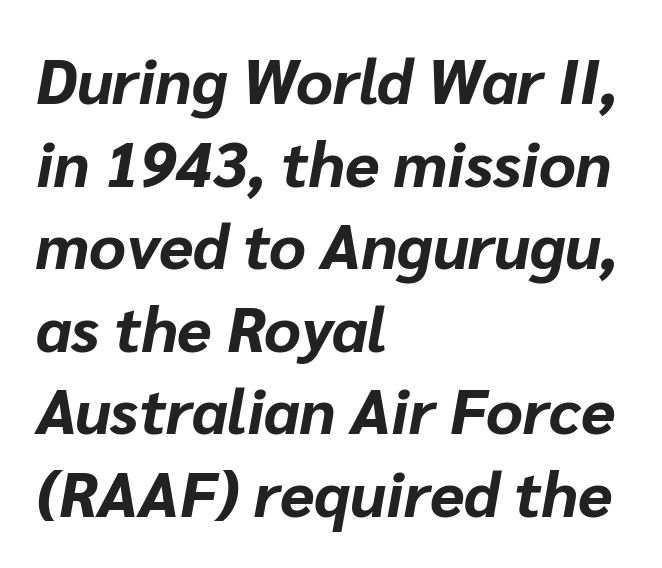
Q: Is the text bold? A: Yes.
Q: Is the text italic (slanted)? A: Yes, it leans right by about 10 degrees.
Q: Is the text underlined? A: No.
Q: How is the paragraph aligned? A: Left-aligned.
Q: Is the spacing between letters normal or unusually wide? A: Normal.
Q: Is the spacing between lines tight, normal or loose? A: Normal.
Q: Width (condensed, normal, or wide)? A: Normal.
Q: Stroke contrast? A: Low.
Q: x-height? A: Medium.
Q: Monospaced? A: No.
